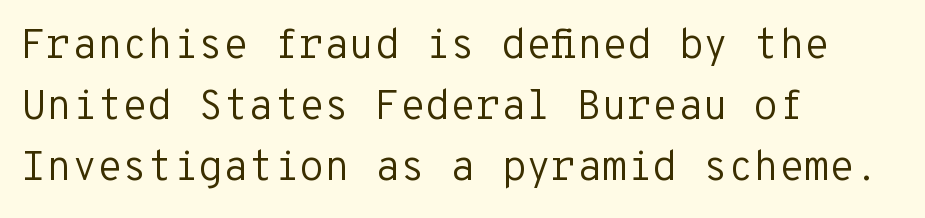
Q: Is the text bold? A: No.
Q: Is the text italic (slanted)? A: No, it is upright.
Q: Is the typeface a serif or a sans-serif typeface? A: Sans-serif.
Q: Is the text underlined? A: No.
Q: How is the paragraph aligned? A: Left-aligned.
Q: Is the spacing between letters normal or unusually wide? A: Normal.
Q: Is the spacing between lines tight, normal or loose? A: Normal.
Q: Width (condensed, normal, or wide)? A: Normal.
Q: Stroke contrast? A: Low.
Q: x-height? A: Medium.
Q: Monospaced? A: Yes.
